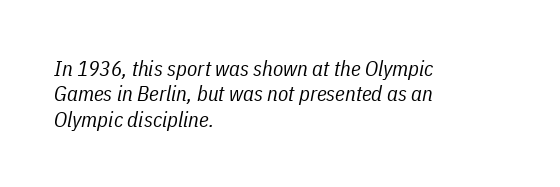
The tracking reads as untouched default to a designer's eye. Line starts are locked; line ends wander. The specimen reads as italic at a glance. Weight class: somewhere from thin through regular. Words float on clear page, feet unadorned.
